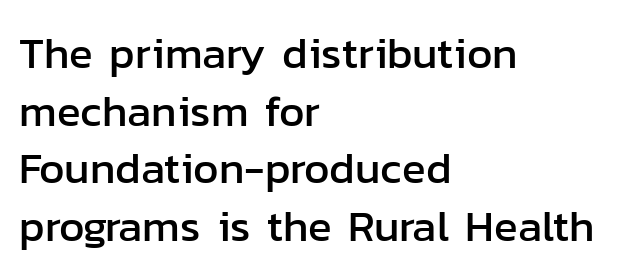
{"serif": "no", "italic": "no", "width": "normal", "stroke_contrast": "low", "x_height": "medium", "monospaced": "no", "underline": "no", "align": "left", "line_spacing": "normal", "line_spacing_ratio": 1.31, "letter_spacing": "normal", "letter_spacing_em": 0.0, "glyph_px": 44}
